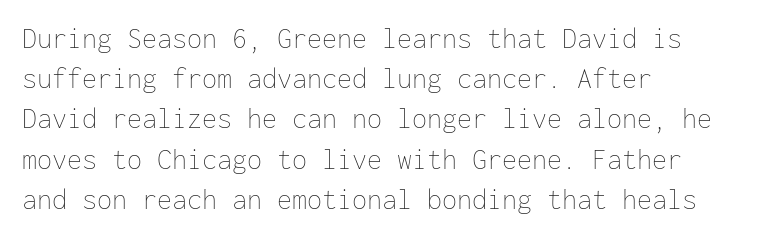
Stem width sits at or under what a default text font uses. Reading down the block, your eye returns to a fixed left position each line. Quick note: interline space is typical. Descenders are the only things crossing below the line. The typography opts for an upright posture over an oblique one. You could count columns in this text — the font is strictly monospaced.
